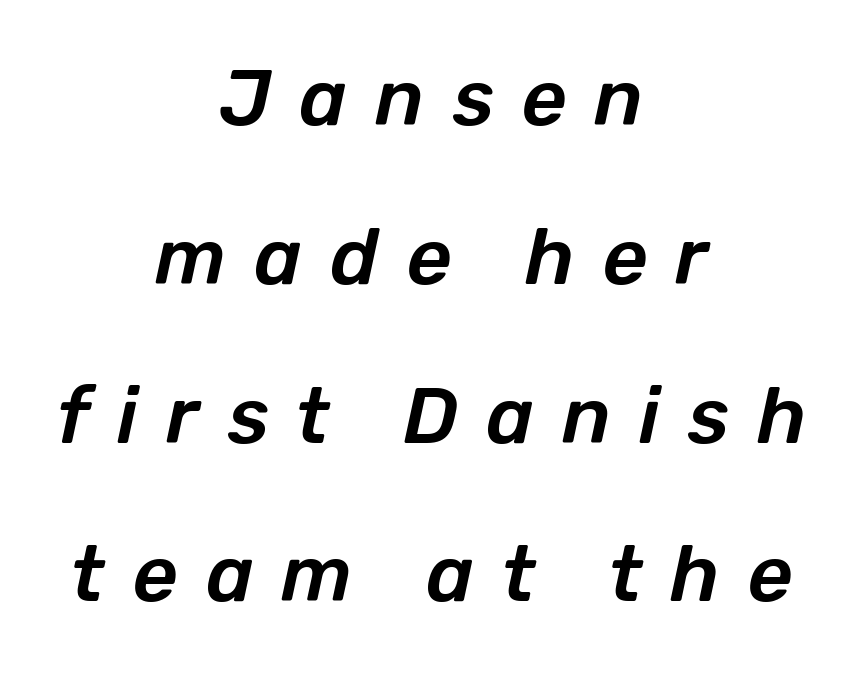
The image shows 79 px text type, italic (leaning right); set centered, loose line spacing (2.01x), unusually wide letter spacing (+0.35 em), not underlined; low stroke contrast and a medium x-height.
